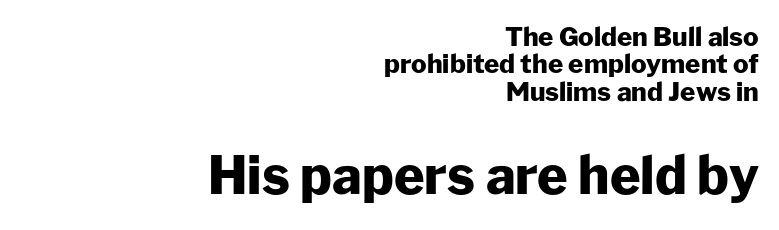
{"serif": "no", "italic": "no", "bold": "yes", "weight": "heavy", "width": "normal", "stroke_contrast": "low", "x_height": "medium", "monospaced": "no", "underline": "no", "align": "right", "line_spacing": "tight", "line_spacing_ratio": 1.05, "letter_spacing": "normal", "letter_spacing_em": 0.0, "larger_block": "second", "size_ratio": 2.0, "glyph_px": 52}
